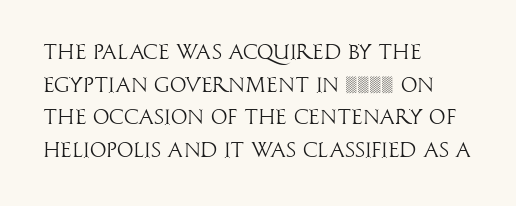
{"italic": "no", "bold": "no", "underline": "no", "align": "left", "line_spacing": "normal", "line_spacing_ratio": 1.55, "letter_spacing": "normal", "letter_spacing_em": 0.0, "glyph_px": 21}
